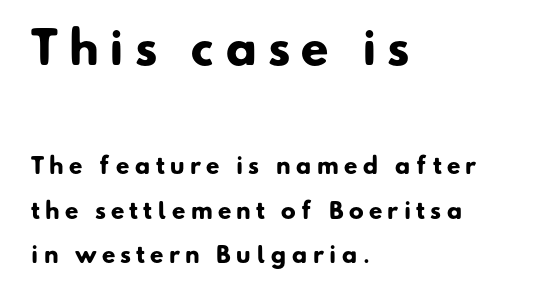
The image shows 45 px heavy sans-serif type; set left-aligned, loose line spacing (2.01x), unusually wide letter spacing (+0.24 em), not underlined; the first (top) block is 2.05x larger; low stroke contrast and a small x-height.
